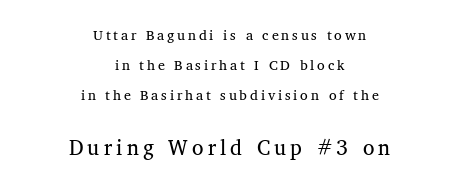
The image shows 21 px text type; set centered, loose line spacing (2.15x), unusually wide letter spacing (+0.2 em), not underlined; the second (bottom) block is 1.5x larger.
